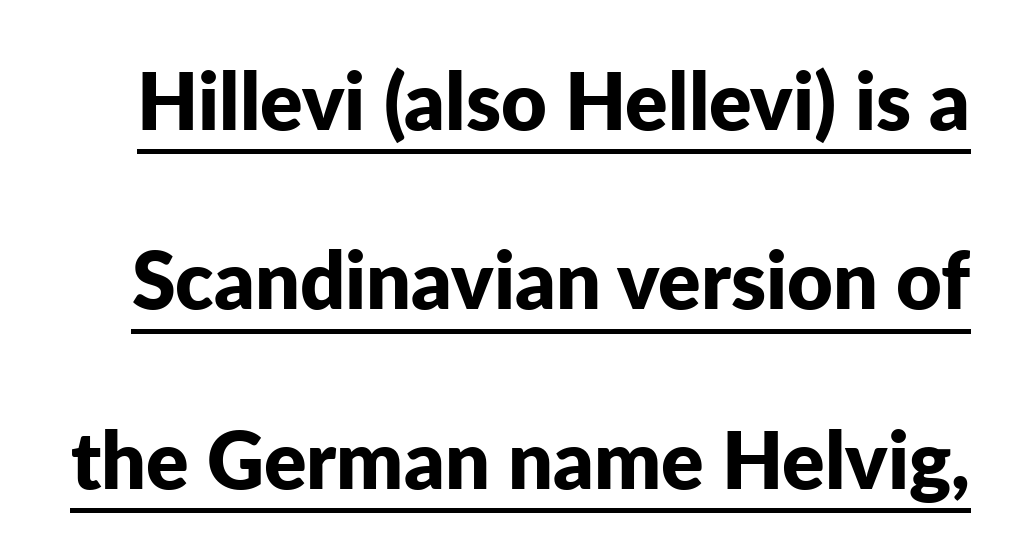
The image shows 79 px bold sans-serif type, upright; set loose line spacing (2.27x), normal letter spacing, underlined; low stroke contrast and a medium x-height.
